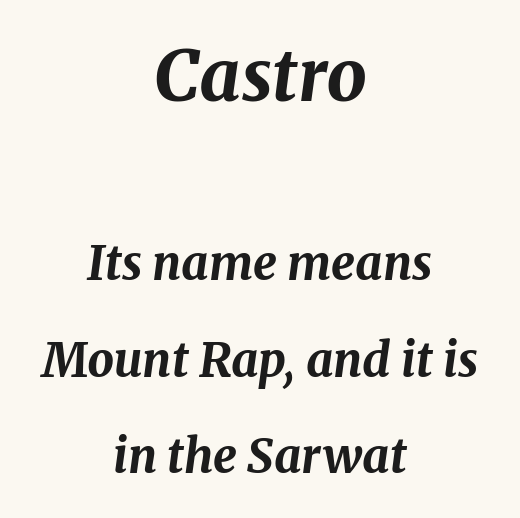
Q: Is the text bold? A: Yes.
Q: Is the text italic (slanted)? A: Yes, it leans right by about 8 degrees.
Q: Is the text underlined? A: No.
Q: How is the paragraph aligned? A: Centered.
Q: Is the spacing between letters normal or unusually wide? A: Normal.
Q: Is the spacing between lines tight, normal or loose? A: Loose.
Q: Which block of text is set in a larger size, the first (top) or the second (bottom)? A: The first (top) one.
Q: Width (condensed, normal, or wide)? A: Normal.
Q: Stroke contrast? A: Medium.
Q: x-height? A: Medium.
Q: Monospaced? A: No.
